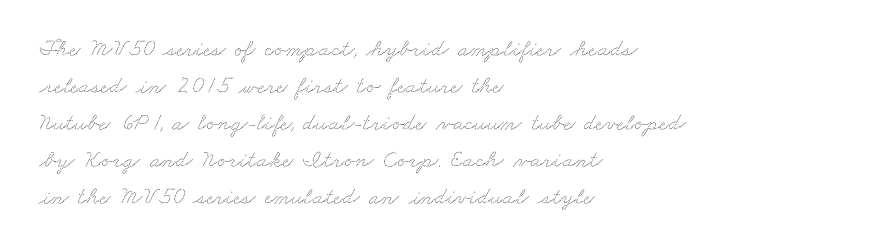
Q: Is the text underlined? A: No.
Q: How is the paragraph aligned? A: Left-aligned.
Q: Is the spacing between letters normal or unusually wide? A: Normal.
Q: Is the spacing between lines tight, normal or loose? A: Normal.
